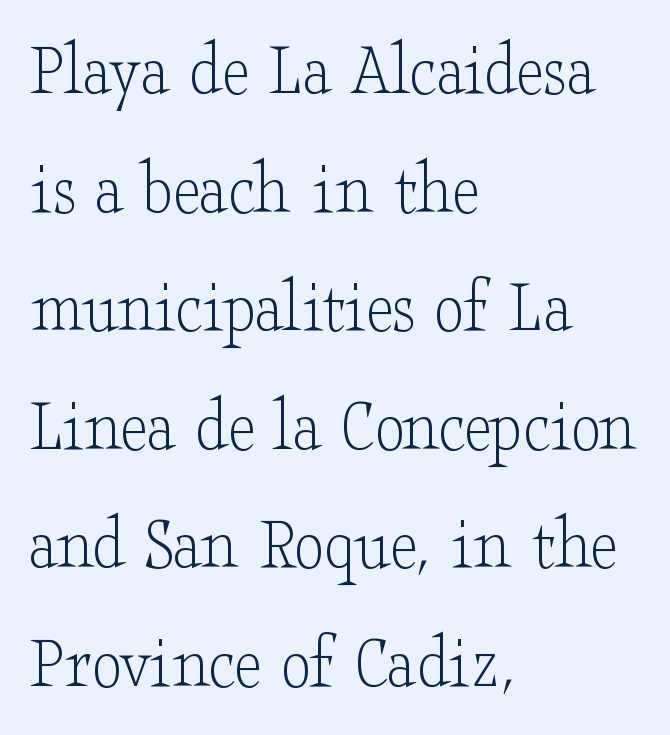
The image shows 76 px light, wide serif type, upright; set left-aligned, normal line spacing (1.56x), normal letter spacing, not underlined; low stroke contrast and a small x-height.
